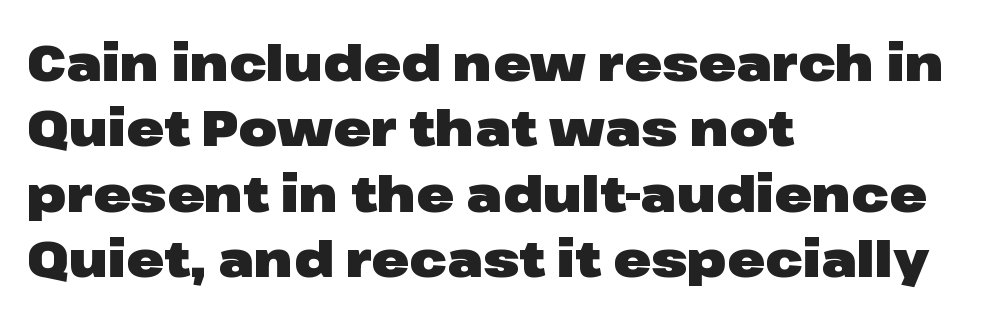
Q: Is the text bold? A: Yes.
Q: Is the text italic (slanted)? A: No, it is upright.
Q: Is the typeface a serif or a sans-serif typeface? A: Sans-serif.
Q: Is the text underlined? A: No.
Q: How is the paragraph aligned? A: Left-aligned.
Q: Is the spacing between letters normal or unusually wide? A: Normal.
Q: Is the spacing between lines tight, normal or loose? A: Normal.
Q: Width (condensed, normal, or wide)? A: Wide.
Q: Stroke contrast? A: Low.
Q: x-height? A: Medium.
Q: Monospaced? A: No.
